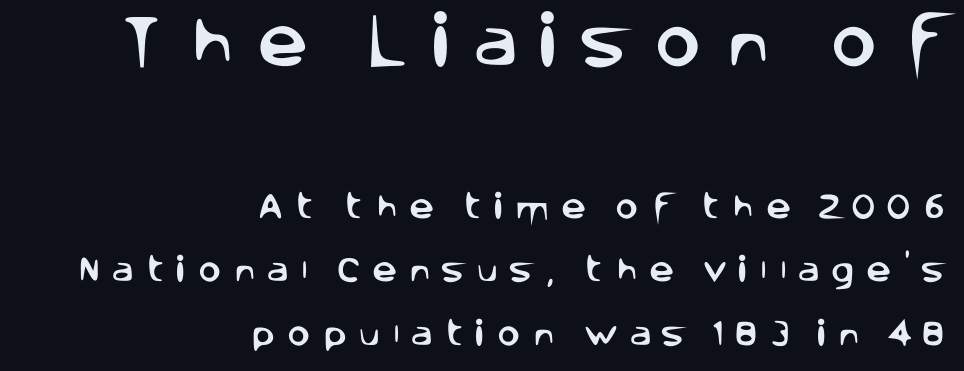
The image shows 57 px sans-serif type, upright; set right-aligned, loose line spacing (2.28x), unusually wide letter spacing (+0.41 em), not underlined; the first (top) block is 2.04x larger; low stroke contrast and a large x-height.
